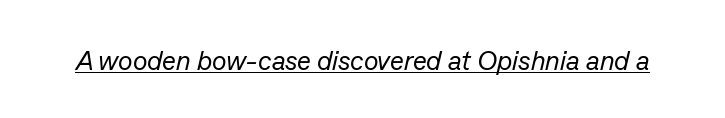
Q: Is the text bold? A: No.
Q: Is the text italic (slanted)? A: Yes, it leans right by about 13 degrees.
Q: Is the text underlined? A: Yes.
Q: Is the spacing between letters normal or unusually wide? A: Normal.
